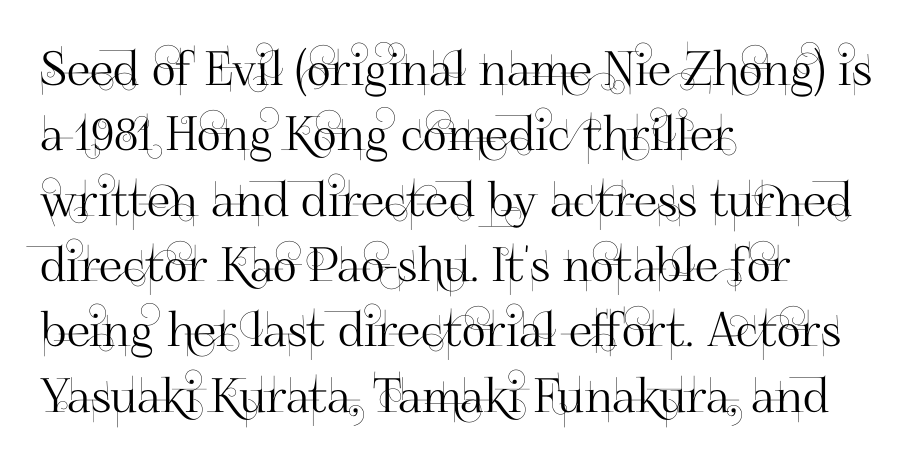
You can tell from the bare stems that sans-serif type was used. The tracking reads as untouched default to a designer's eye. Is there any slant? The stems are plumb. A bare baseline throughout the passage. The vertical gap from one line to the next is medium. These lines are set flush left with a ragged right edge.
